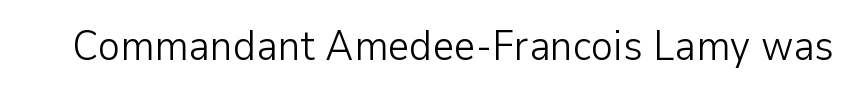
Descender tails drop into unmarked territory. The typeface chosen for these lines omits serifs. This is not heavy type; no bold has been used. Observe the ordinary spacing: letters are neighbours, not strangers. Tall strokes in this sample are plumb rather than angled.
